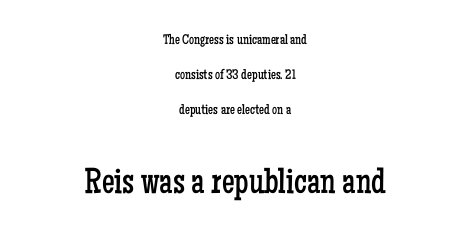
The image shows 36 px regular-weight, condensed serif type, upright; set centered, loose line spacing (2.49x), normal letter spacing, not underlined; the second (bottom) block is 2.57x larger; low stroke contrast and a medium x-height.
